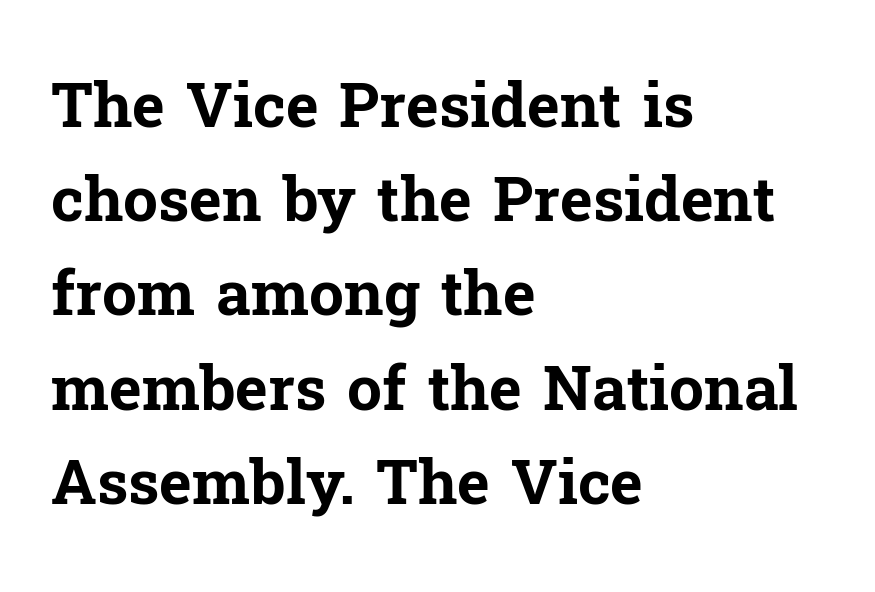
Q: Is the text bold? A: Yes.
Q: Is the text italic (slanted)? A: No, it is upright.
Q: Is the typeface a serif or a sans-serif typeface? A: Serif.
Q: Is the text underlined? A: No.
Q: How is the paragraph aligned? A: Left-aligned.
Q: Is the spacing between letters normal or unusually wide? A: Normal.
Q: Is the spacing between lines tight, normal or loose? A: Normal.
Q: Width (condensed, normal, or wide)? A: Normal.
Q: Stroke contrast? A: Low.
Q: x-height? A: Medium.
Q: Monospaced? A: No.
